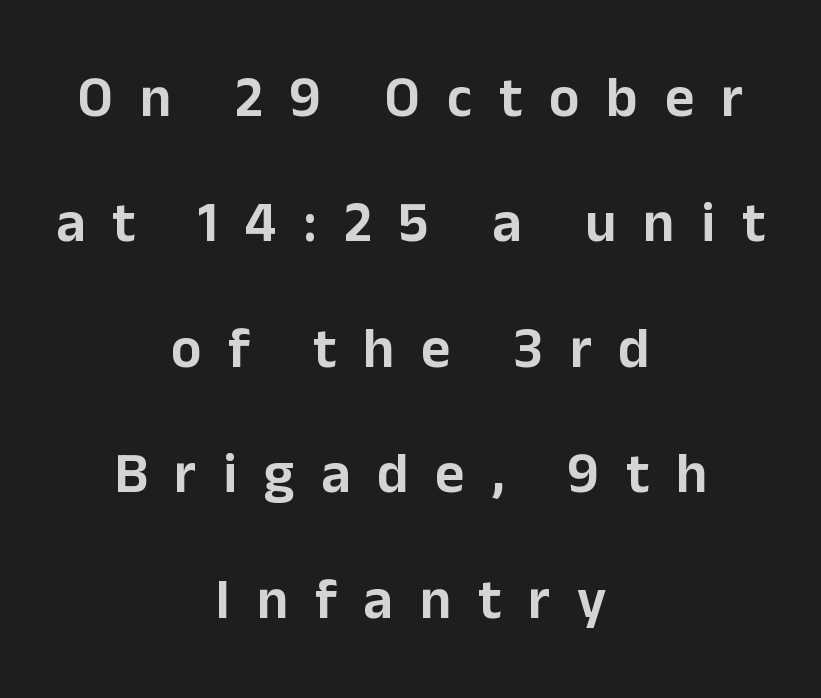
Q: Is the text italic (slanted)? A: No, it is upright.
Q: Is the typeface a serif or a sans-serif typeface? A: Sans-serif.
Q: Is the text underlined? A: No.
Q: How is the paragraph aligned? A: Centered.
Q: Is the spacing between letters normal or unusually wide? A: Unusually wide.
Q: Is the spacing between lines tight, normal or loose? A: Loose.
Q: Width (condensed, normal, or wide)? A: Normal.
Q: Stroke contrast? A: Low.
Q: x-height? A: Medium.
Q: Monospaced? A: No.
